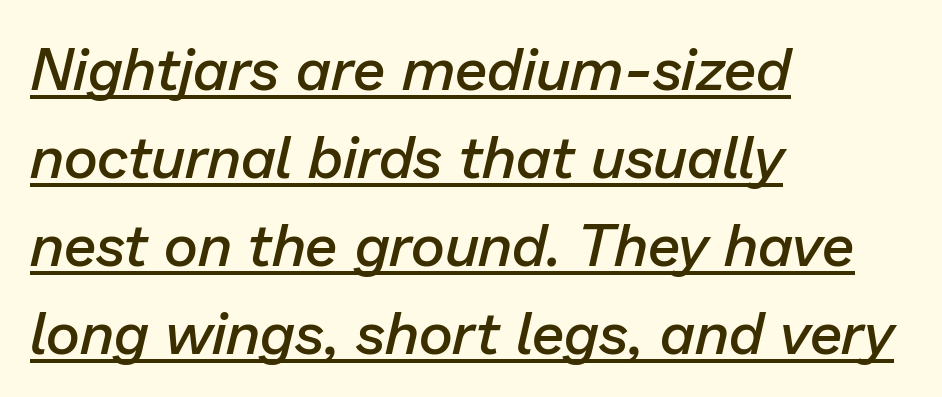
{"italic": "yes", "lean": "right", "slant_degrees": 13, "bold": "semi", "weight": "semibold", "width": "normal", "stroke_contrast": "low", "x_height": "medium", "monospaced": "no", "underline": "yes", "align": "left", "line_spacing": "normal", "line_spacing_ratio": 1.49, "letter_spacing": "normal", "letter_spacing_em": 0.0, "glyph_px": 59}
